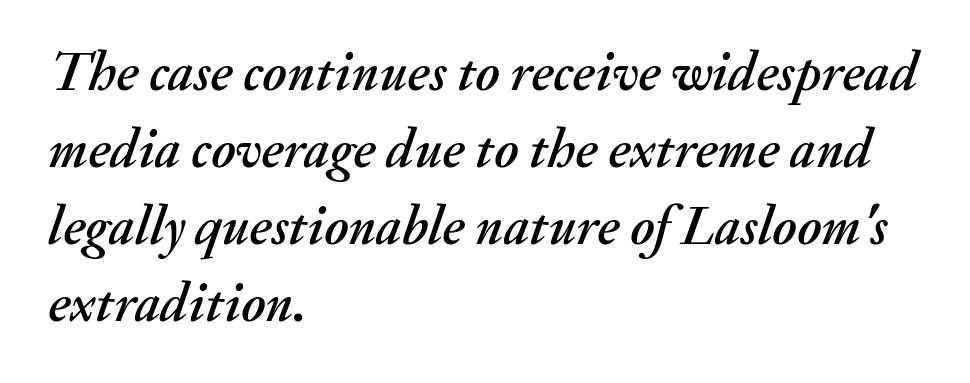
Italic? Definitely — the glyphs are oblique. The line-height multiplier appears to be the usual default. A clean baseline with only descenders dipping below it. The passage shown is typed in a proportional face where columns would drift. The line texture is even and compact thanks to regular tracking.
